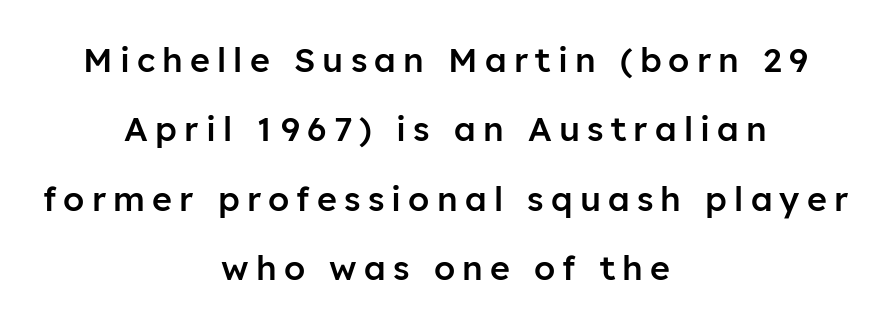
{"serif": "no", "italic": "no", "bold": "semi", "weight": "semibold", "width": "normal", "stroke_contrast": "low", "x_height": "medium", "monospaced": "no", "underline": "no", "align": "center", "line_spacing": "loose", "line_spacing_ratio": 2.04, "letter_spacing": "wide", "letter_spacing_em": 0.21, "glyph_px": 34}
